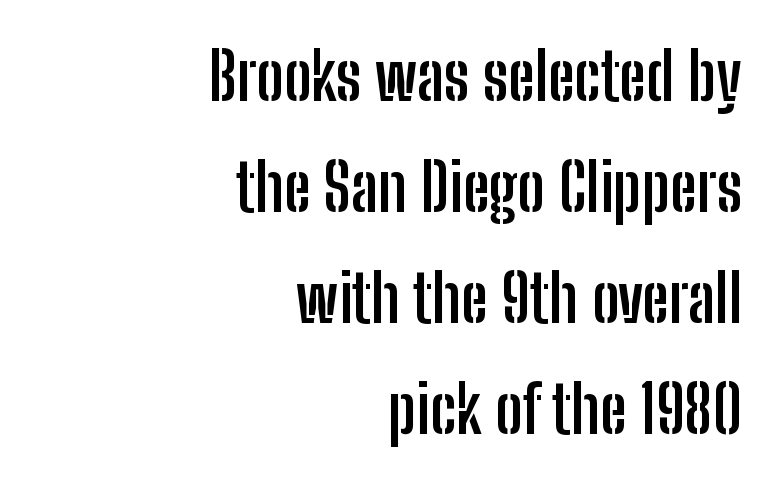
{"serif": "no", "italic": "no", "bold": "yes", "weight": "semibold", "width": "condensed", "stroke_contrast": "low", "x_height": "medium", "monospaced": "no", "underline": "no", "align": "right", "line_spacing": "normal", "line_spacing_ratio": 1.68, "letter_spacing": "normal", "letter_spacing_em": 0.0, "glyph_px": 66}
